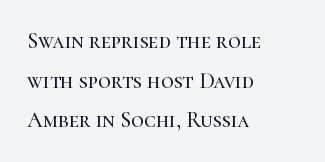
The image shows 22 px text type, upright; set left-aligned, line spacing 1.8x, normal letter spacing, not underlined.
